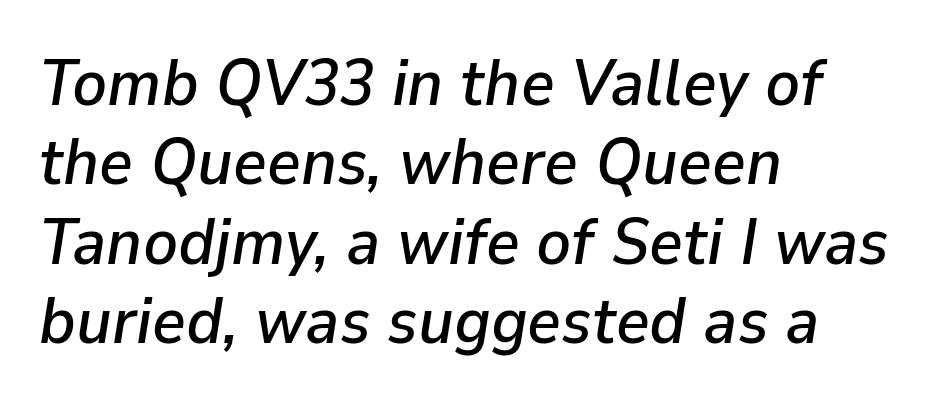
Q: Is the text italic (slanted)? A: Yes, it leans right by about 9 degrees.
Q: Is the text underlined? A: No.
Q: How is the paragraph aligned? A: Left-aligned.
Q: Is the spacing between letters normal or unusually wide? A: Normal.
Q: Width (condensed, normal, or wide)? A: Normal.
Q: Stroke contrast? A: Low.
Q: x-height? A: Medium.
Q: Monospaced? A: No.
